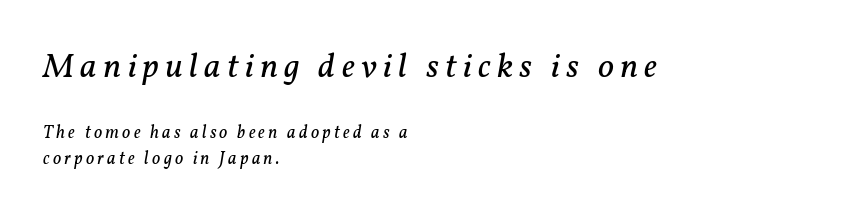
{"serif": "yes", "italic": "yes", "lean": "right", "slant_degrees": 11, "bold": "no", "weight": "regular", "width": "normal", "stroke_contrast": "low", "x_height": "medium", "monospaced": "no", "underline": "no", "align": "left", "line_spacing": "normal", "line_spacing_ratio": 1.41, "larger_block": "first", "size_ratio": 1.94, "glyph_px": 35}
